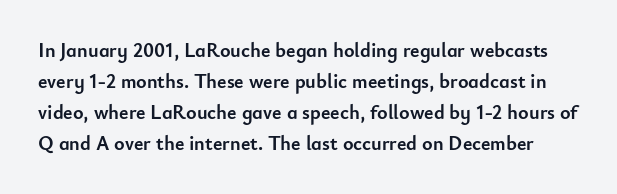
Q: Is the text bold? A: Yes.
Q: Is the text italic (slanted)? A: No, it is upright.
Q: Is the text underlined? A: No.
Q: Is the spacing between letters normal or unusually wide? A: Normal.
Q: Is the spacing between lines tight, normal or loose? A: Normal.
